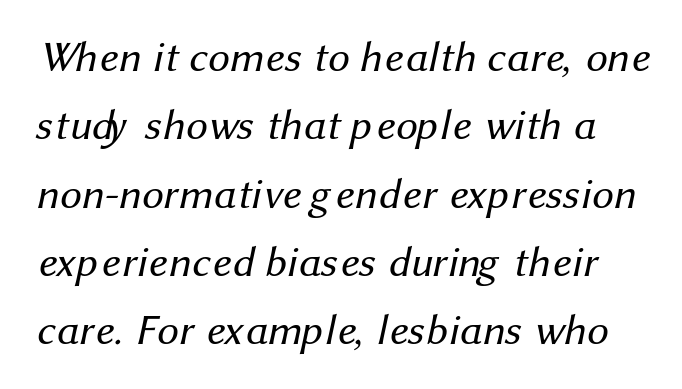
You could not count columns in this text — the font is proportionally spaced. Is the stroke heavy? The answer is a plain regular-or-lighter. Note: no serifs on the glyphs. Summary of vertical rhythm: regular, with standard interline spacing. The type is set solid horizontally, with unmodified tracking. A bare baseline throughout the passage.
